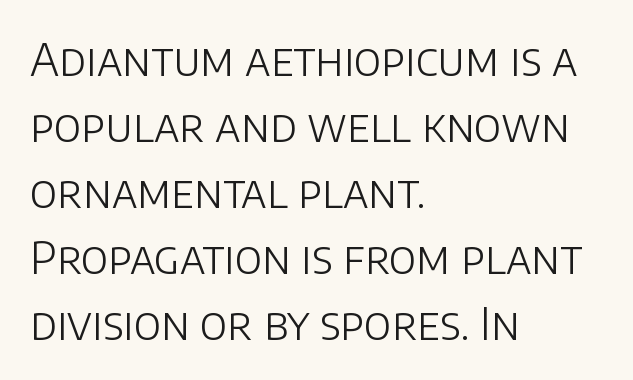
The image shows 44 px light sans-serif type, upright; set left-aligned, normal line spacing (1.5x), normal letter spacing, not underlined; low stroke contrast and a large x-height.
